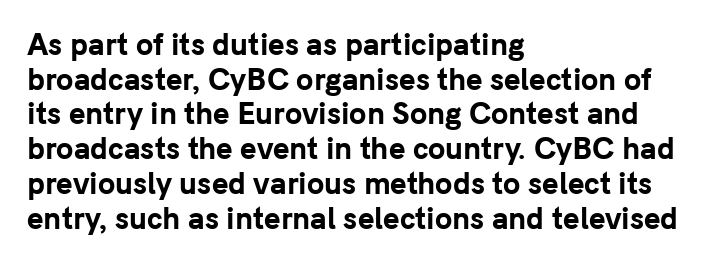
{"serif": "no", "italic": "no", "bold": "yes", "weight": "bold", "width": "normal", "stroke_contrast": "low", "x_height": "medium", "monospaced": "no", "underline": "no", "align": "left", "line_spacing_ratio": 1.24, "letter_spacing": "normal", "letter_spacing_em": 0.0, "glyph_px": 28}
